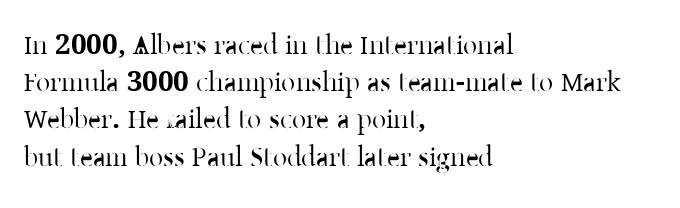
Q: Is the text italic (slanted)? A: No, it is upright.
Q: Is the typeface a serif or a sans-serif typeface? A: Serif.
Q: Is the text underlined? A: No.
Q: How is the paragraph aligned? A: Left-aligned.
Q: Is the spacing between letters normal or unusually wide? A: Normal.
Q: Is the spacing between lines tight, normal or loose? A: Normal.
Q: Width (condensed, normal, or wide)? A: Normal.
Q: Stroke contrast? A: Low.
Q: x-height? A: Medium.
Q: Monospaced? A: No.
